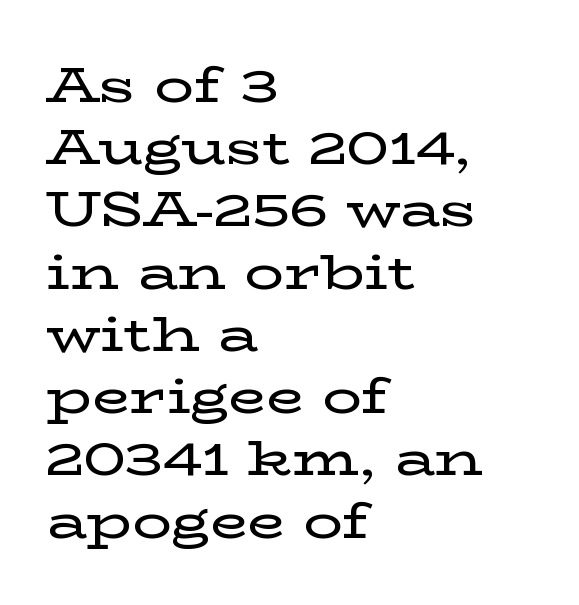
The image shows 49 px wide serif type, upright; set left-aligned, normal line spacing (1.27x), normal letter spacing, not underlined; low stroke contrast and a medium x-height.
